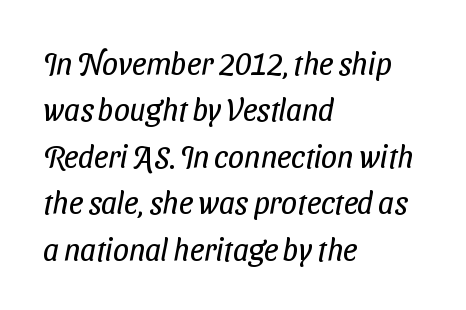
The image shows 31 px regular-weight, condensed sans-serif type; set left-aligned, normal line spacing (1.5x), normal letter spacing, not underlined; low stroke contrast and a medium x-height.
